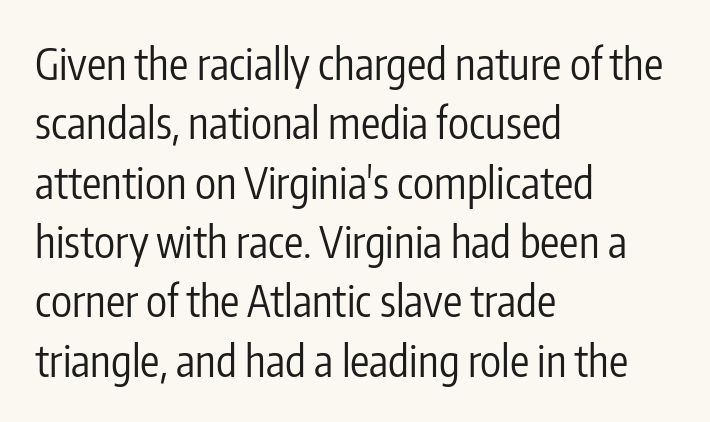
{"serif": "no", "italic": "no", "bold": "no", "weight": "regular", "width": "condensed", "stroke_contrast": "low", "x_height": "medium", "monospaced": "no", "underline": "no", "align": "left", "line_spacing": "normal", "line_spacing_ratio": 1.38, "letter_spacing": "normal", "letter_spacing_em": 0.0, "glyph_px": 43}
